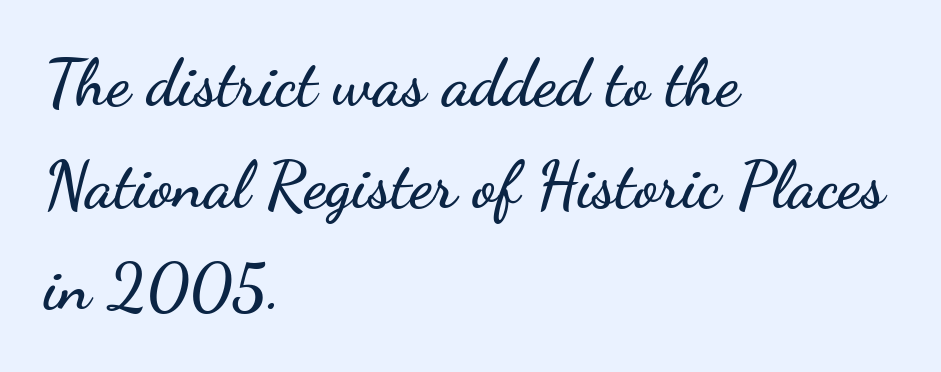
Q: Is the text italic (slanted)? A: Yes.
Q: Is the typeface a serif or a sans-serif typeface? A: Sans-serif.
Q: Is the text underlined? A: No.
Q: How is the paragraph aligned? A: Left-aligned.
Q: Is the spacing between letters normal or unusually wide? A: Normal.
Q: Is the spacing between lines tight, normal or loose? A: Normal.
Q: Width (condensed, normal, or wide)? A: Wide.
Q: Stroke contrast? A: Low.
Q: x-height? A: Small.
Q: Monospaced? A: No.
